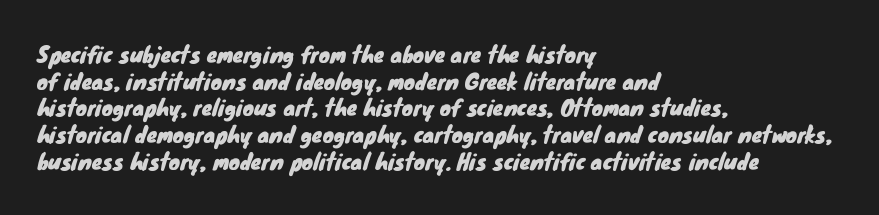
This rendering features lettering with no underline. What's the leading like? Ordinary, nothing unusual. Here the glyphs are tracked normally, forming tight word shapes. Line starts are locked; line ends wander.
